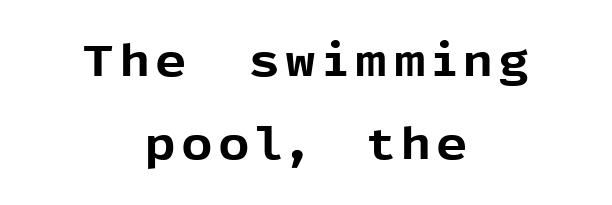
{"serif": "no", "italic": "no", "bold": "yes", "weight": "bold", "width": "normal", "x_height": "medium", "monospaced": "no", "underline": "no", "align": "center", "line_spacing_ratio": 1.88, "glyph_px": 44}
